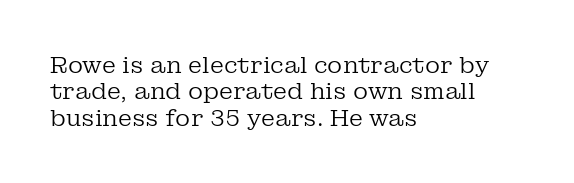
The image shows 23 px text type, upright; set left-aligned, tight line spacing (1.15x), normal letter spacing, not underlined.
